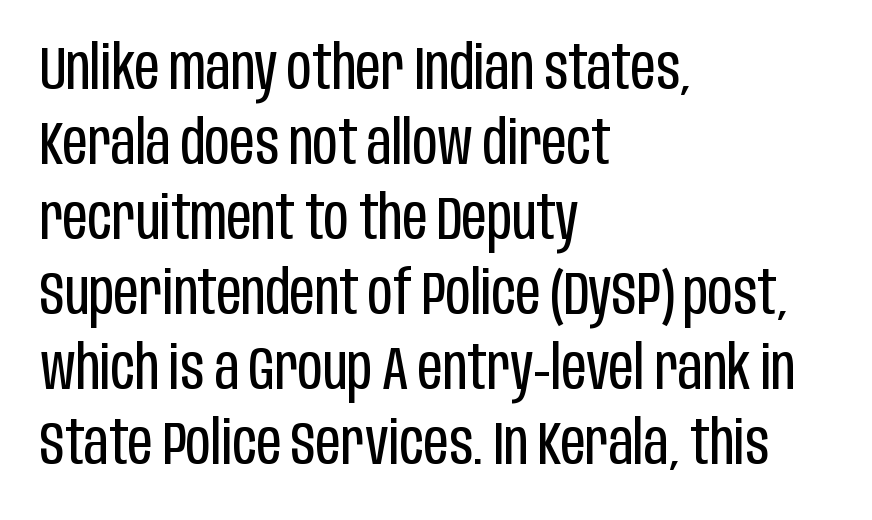
The image shows 61 px regular-weight, condensed sans-serif type, upright; set left-aligned, line spacing 1.23x, normal letter spacing, not underlined; low stroke contrast and a large x-height.
